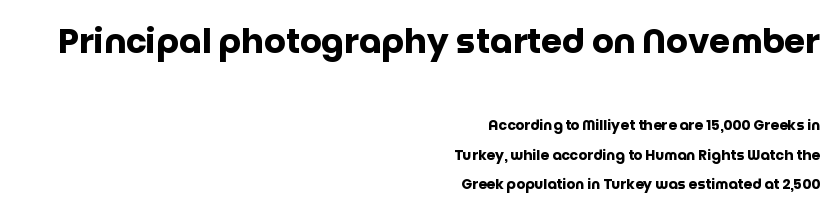
{"serif": "no", "italic": "no", "bold": "yes", "weight": "heavy", "width": "normal", "stroke_contrast": "low", "x_height": "large", "monospaced": "no", "underline": "no", "align": "right", "line_spacing": "loose", "line_spacing_ratio": 2.09, "letter_spacing": "normal", "letter_spacing_em": 0.0, "larger_block": "first", "size_ratio": 2.43, "glyph_px": 34}
